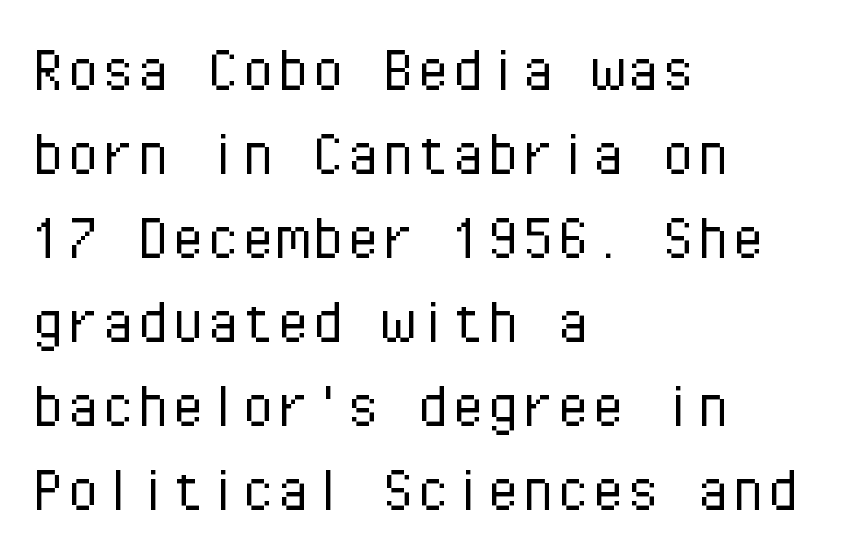
The image shows 70 px light sans-serif type, upright, monospaced; set left-aligned, line spacing 1.2x, normal letter spacing, not underlined; low stroke contrast and a medium x-height.
